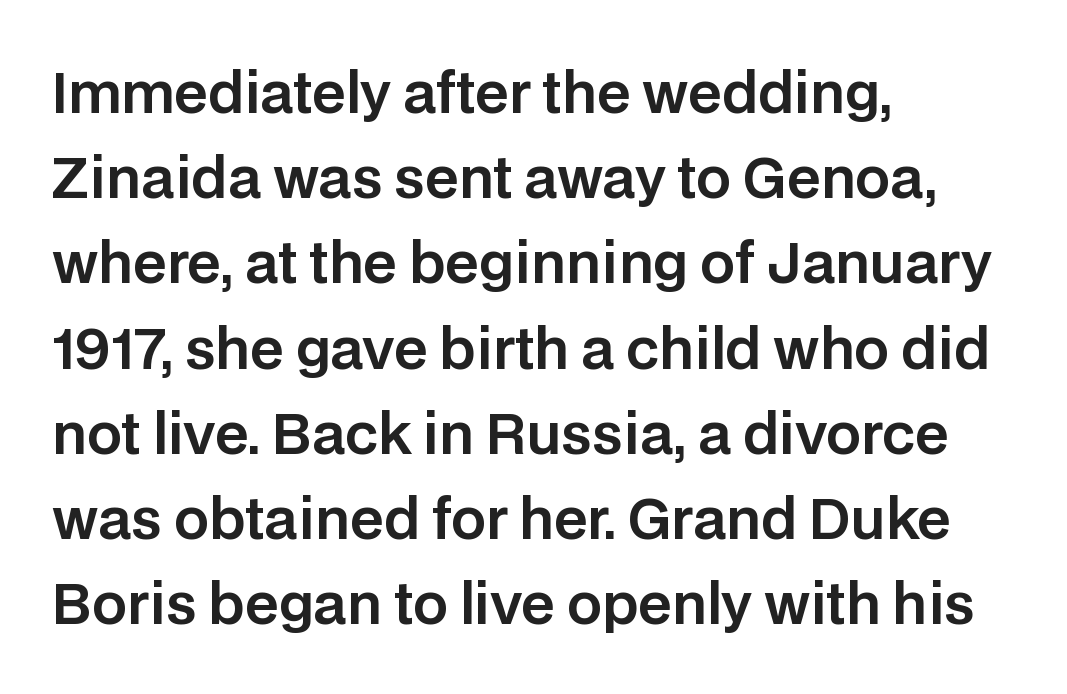
The font family rendered here belongs to the sans-serif group. What stands out about the letter spacing? Nothing — it is the standard amount. The typesetter chose a ragged-right arrangement here. It's the straight-up-and-down kind of type.
